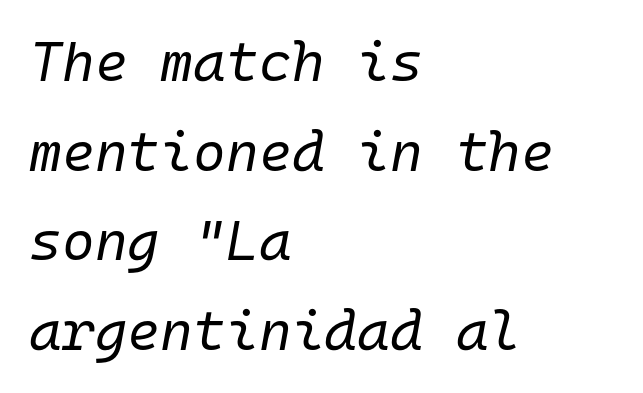
{"italic": "yes", "lean": "right", "slant_degrees": 10, "bold": "no", "weight": "regular", "width": "normal", "stroke_contrast": "low", "x_height": "medium", "monospaced": "yes", "underline": "no", "align": "left", "line_spacing": "normal", "line_spacing_ratio": 1.6, "letter_spacing": "normal", "letter_spacing_em": 0.0, "glyph_px": 56}
